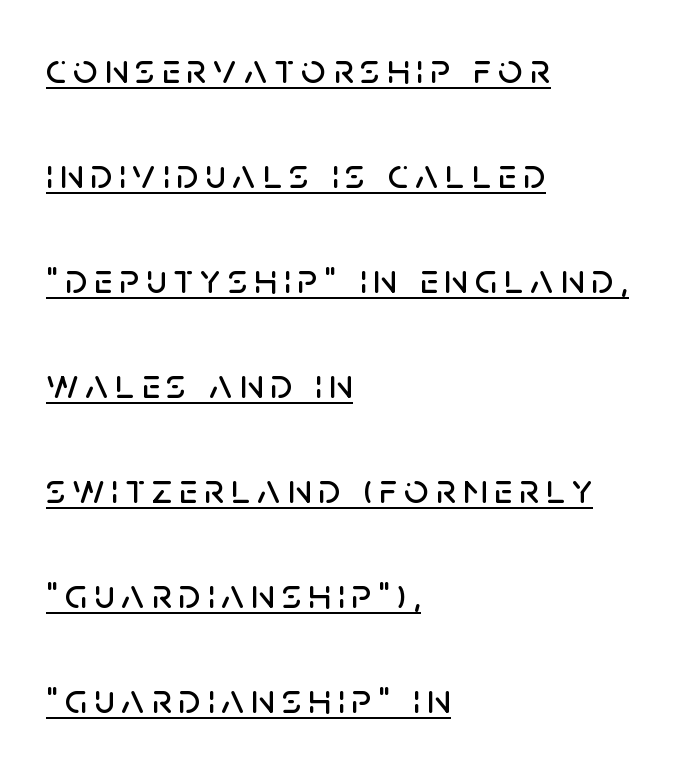
Ordinary non-slanted type is in use. All the whitespace from short lines collects on the right. The rendering uses natural spacing where letterforms have individual widths. The words here are underlined. Successive baselines arrive slowly, with a big drop between each. This rendering employs a face without finishing strokes, i.e., a sans-serif.
